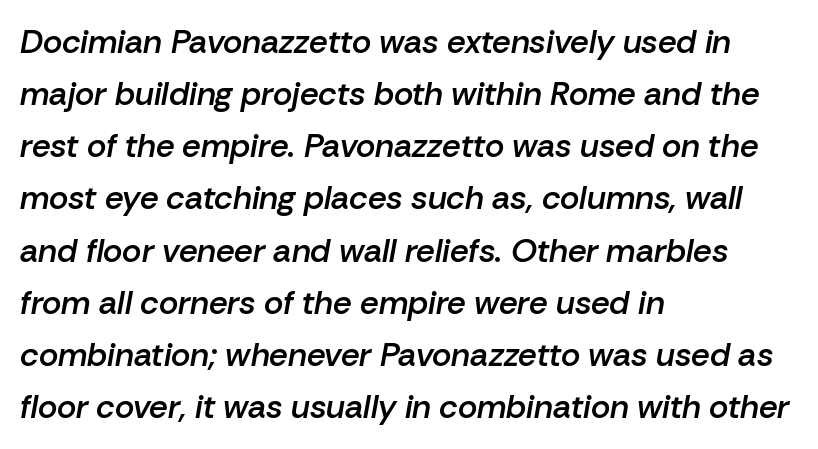
Stems and bowls a touch heavier than normal — semibold. Proportional: the letters do not fall into vertical columns. Check under the words: just untouched page. Leftover space on each line is placed entirely after the last word. Inter-character spacing is left at the font's built-in metrics.
